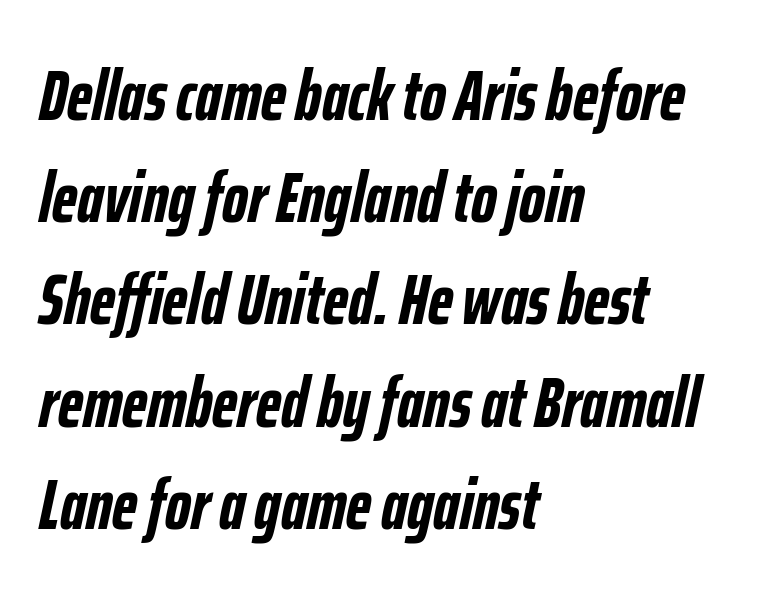
Q: Is the text bold? A: Yes.
Q: Is the text italic (slanted)? A: Yes, it leans right by about 12 degrees.
Q: Is the text underlined? A: No.
Q: How is the paragraph aligned? A: Left-aligned.
Q: Is the spacing between letters normal or unusually wide? A: Normal.
Q: Is the spacing between lines tight, normal or loose? A: Normal.
Q: Width (condensed, normal, or wide)? A: Condensed.
Q: Stroke contrast? A: Low.
Q: x-height? A: Medium.
Q: Monospaced? A: No.
